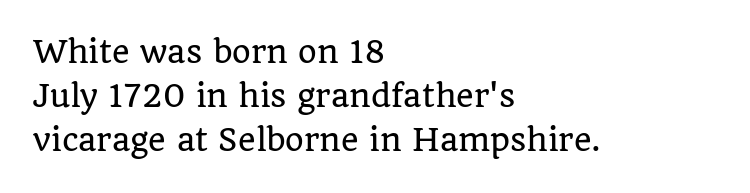
Q: Is the text italic (slanted)? A: No, it is upright.
Q: Is the typeface a serif or a sans-serif typeface? A: Serif.
Q: Is the text underlined? A: No.
Q: How is the paragraph aligned? A: Left-aligned.
Q: Is the spacing between letters normal or unusually wide? A: Normal.
Q: Is the spacing between lines tight, normal or loose? A: Normal.
Q: Width (condensed, normal, or wide)? A: Normal.
Q: Stroke contrast? A: Low.
Q: x-height? A: Large.
Q: Monospaced? A: No.
